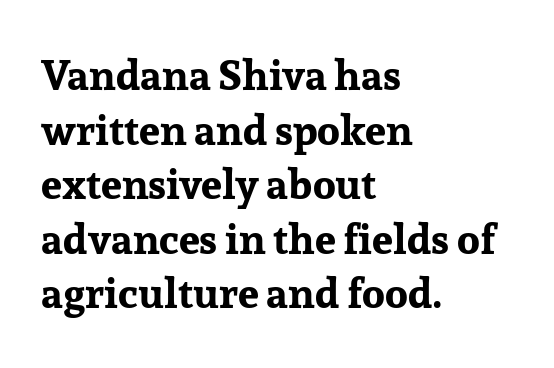
The image shows 42 px bold serif type, upright; set left-aligned, normal line spacing (1.3x), normal letter spacing, not underlined; low stroke contrast and a medium x-height.
